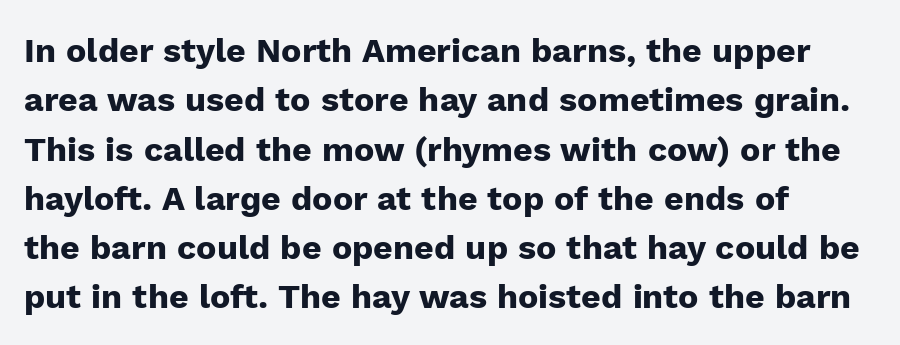
Q: Is the text bold? A: Yes.
Q: Is the text italic (slanted)? A: No, it is upright.
Q: Is the typeface a serif or a sans-serif typeface? A: Sans-serif.
Q: Is the text underlined? A: No.
Q: How is the paragraph aligned? A: Left-aligned.
Q: Is the spacing between letters normal or unusually wide? A: Normal.
Q: Is the spacing between lines tight, normal or loose? A: Normal.
Q: Width (condensed, normal, or wide)? A: Normal.
Q: Stroke contrast? A: Low.
Q: x-height? A: Medium.
Q: Monospaced? A: No.
